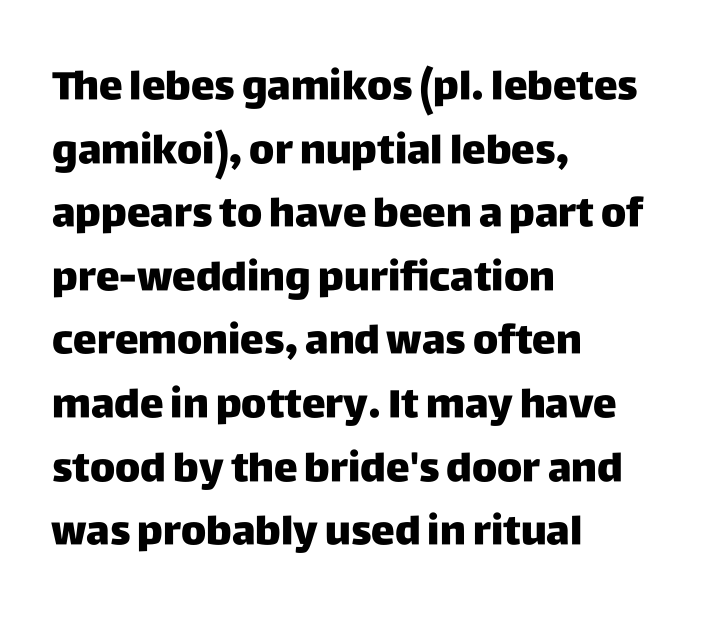
Q: Is the text bold? A: Yes.
Q: Is the text italic (slanted)? A: No, it is upright.
Q: Is the typeface a serif or a sans-serif typeface? A: Sans-serif.
Q: Is the text underlined? A: No.
Q: How is the paragraph aligned? A: Left-aligned.
Q: Is the spacing between letters normal or unusually wide? A: Normal.
Q: Is the spacing between lines tight, normal or loose? A: Normal.
Q: Width (condensed, normal, or wide)? A: Normal.
Q: Stroke contrast? A: Low.
Q: x-height? A: Large.
Q: Monospaced? A: No.
